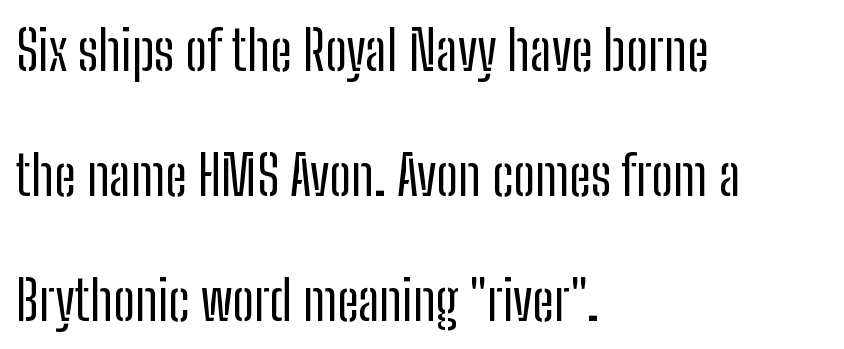
Visually the block forms a straight wall on the left and a jagged coastline on the right. These glyphs show unthickened strokes, regular width or finer. I'd call this a sans setting — the letters go barefoot. Compared with typical paragraphs, the rows here are farther apart. Decoration check: the copy has no underline.
